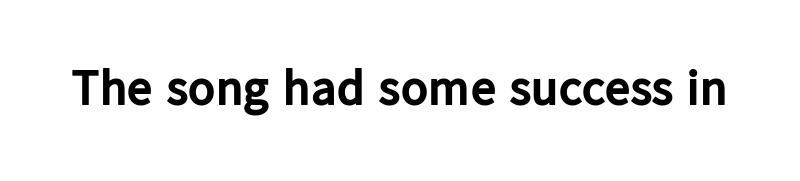
{"serif": "no", "italic": "no", "bold": "yes", "weight": "bold", "width": "normal", "stroke_contrast": "low", "x_height": "medium", "monospaced": "no", "underline": "no", "letter_spacing": "normal", "letter_spacing_em": 0.0, "glyph_px": 51}
